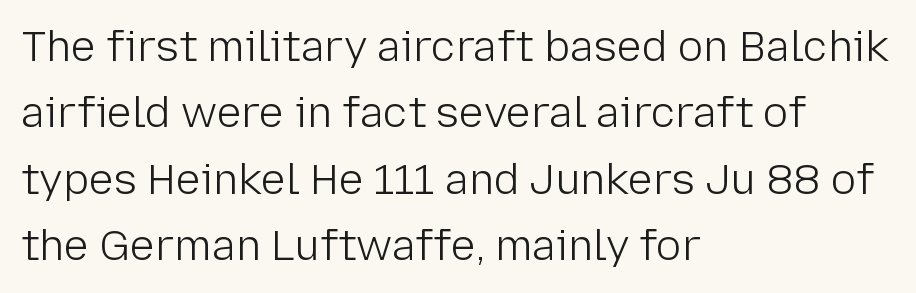
The image shows 42 px light sans-serif type, upright; set left-aligned, normal line spacing (1.58x), normal letter spacing, not underlined; low stroke contrast and a medium x-height.
